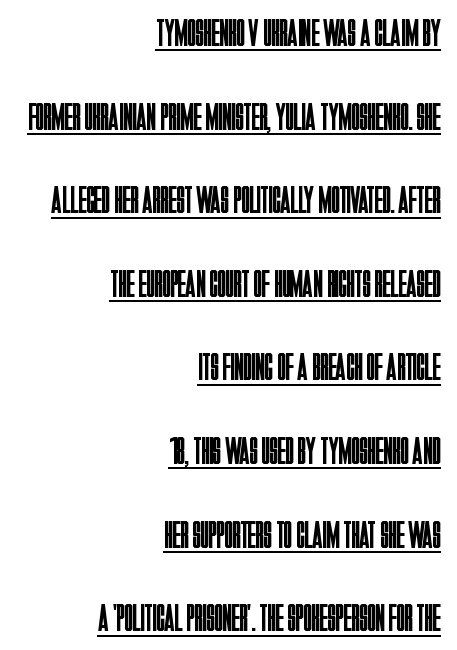
The image shows 38 px regular-weight, condensed sans-serif type, upright; set right-aligned, loose line spacing (2.2x), normal letter spacing, underlined; low stroke contrast and a large x-height.
